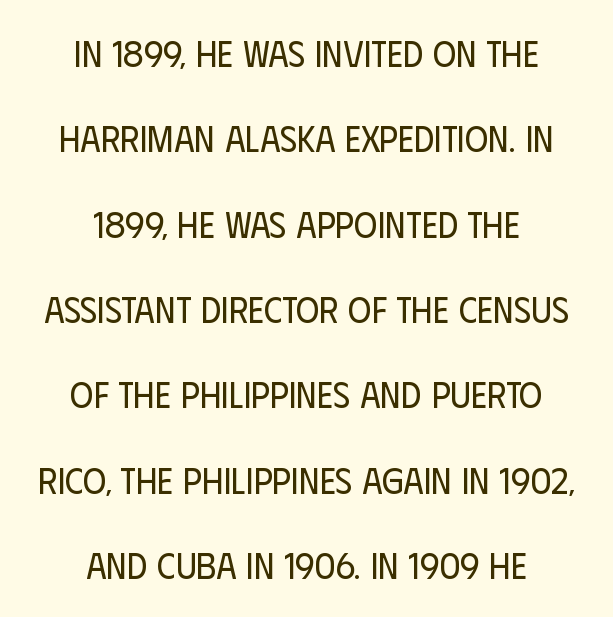
The image shows 36 px regular-weight, condensed sans-serif type, upright; set centered, loose line spacing (2.37x), normal letter spacing, not underlined; low stroke contrast and a large x-height.
